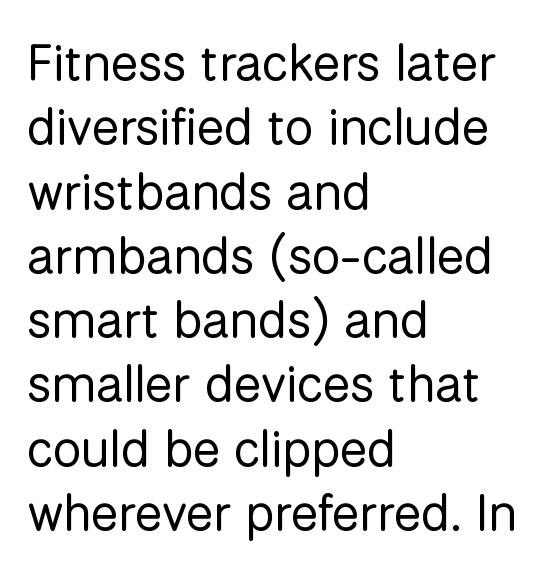
These lines are rendered in a variable-pitch font. Line spacing here is normal. Does the copy run flush right? No — it runs flush left. Anything drawn beneath the words? Only blank space.
